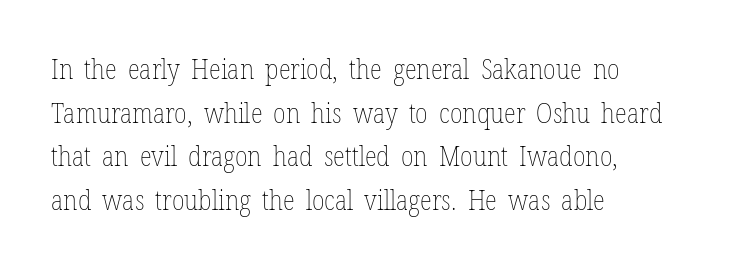
{"italic": "no", "bold": "no", "weight": "thin", "width": "condensed", "stroke_contrast": "low", "x_height": "medium", "monospaced": "no", "underline": "no", "align": "left", "line_spacing": "normal", "line_spacing_ratio": 1.56, "letter_spacing": "normal", "letter_spacing_em": 0.0, "glyph_px": 28}
